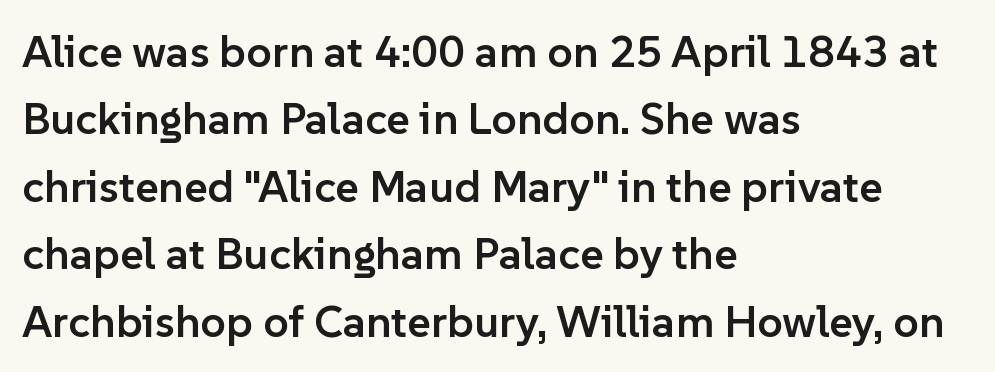
The image shows 45 px semibold sans-serif type, upright; set left-aligned, normal line spacing (1.5x), normal letter spacing, not underlined; low stroke contrast and a medium x-height.
